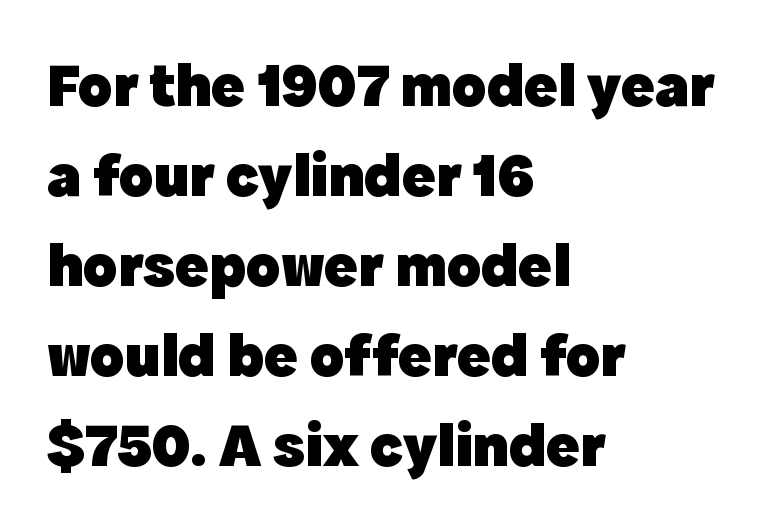
The image shows 63 px heavy sans-serif type, upright; set left-aligned, normal line spacing (1.43x), normal letter spacing, not underlined; a medium x-height.
